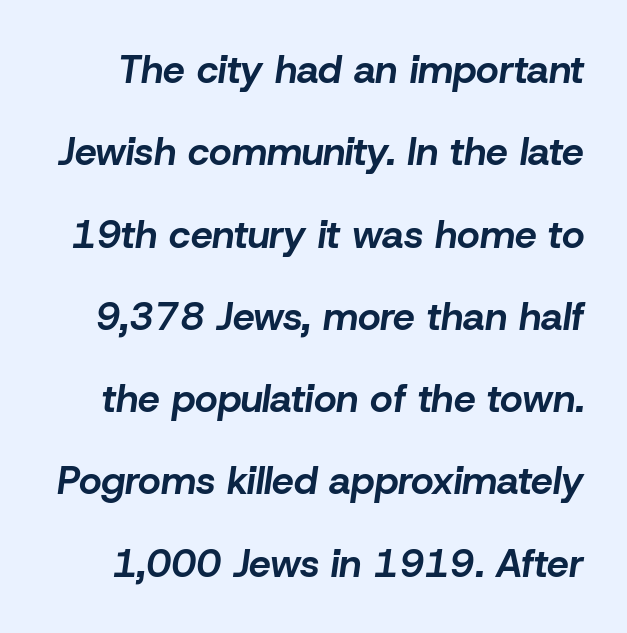
Reading down the column, the eye jumps a long way to each next line. Style check: oblique. Looks like regular typesetting: each glyph gets only the width it needs. You could call the tracking neutral — neither tight nor loose.
